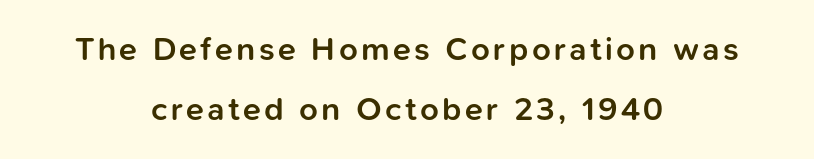
The lettering holds an erect, upright posture throughout. The type family on display is of the sans-serif kind. Varying glyph widths throughout — classic text-font behaviour. The zone under the glyphs is completely vacant. The passage shown is semibold, sitting just below true bold.
